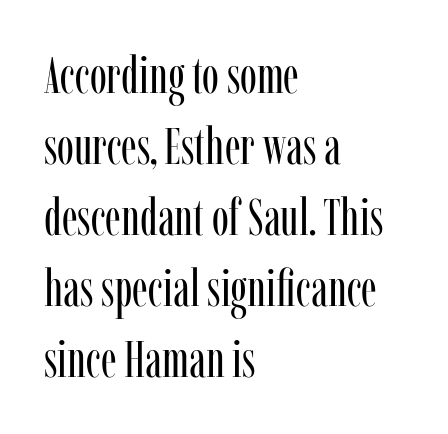
The image shows 51 px regular-weight, condensed serif type, upright; set left-aligned, normal line spacing (1.39x), normal letter spacing, not underlined; low stroke contrast and a medium x-height.
